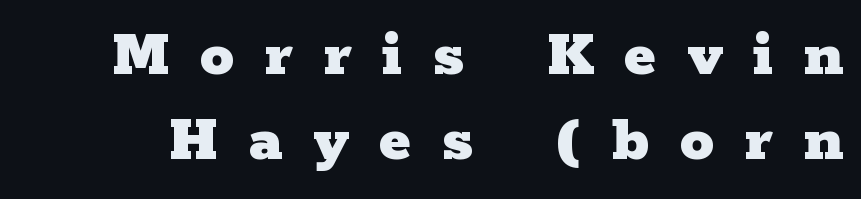
Caption: expanded tracking, letters set apart. The sample has been set heavy, in full bold. Descenders hang freely into open space. How would I describe the line gaps? Plain and ordinary. Varying glyph widths throughout — classic text-font behaviour. This is the regular roman posture of the typeface.
